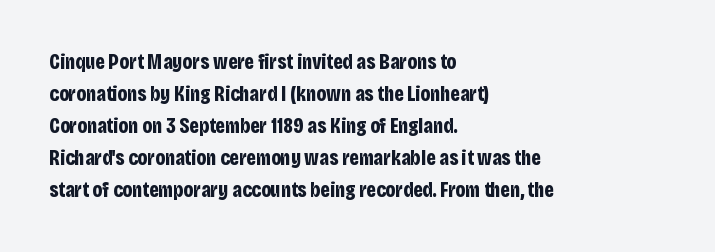
The type sits square on the baseline with zero lean. Summary of weight: heavy, a full bold. Interline gaps are of average width in this sample. The type is set solid horizontally, with unmodified tracking. Underline: absent.
